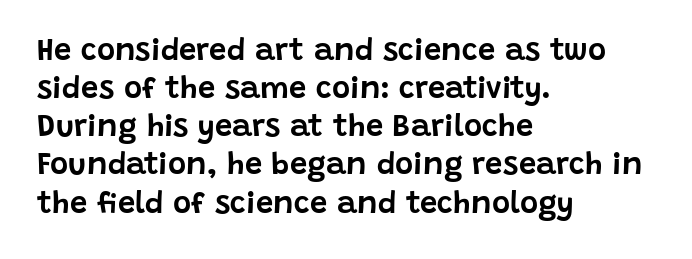
The image shows 31 px sans-serif type, upright; set left-aligned, line spacing 1.23x, normal letter spacing, not underlined; low stroke contrast and a large x-height.
